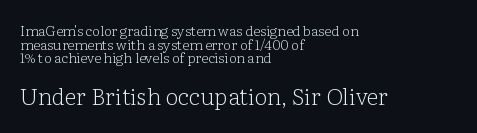
{"italic": "no", "bold": "no", "underline": "no", "align": "left", "line_spacing": "tight", "line_spacing_ratio": 0.97, "letter_spacing": "normal", "letter_spacing_em": 0.0, "larger_block": "second", "size_ratio": 1.64, "glyph_px": 23}
